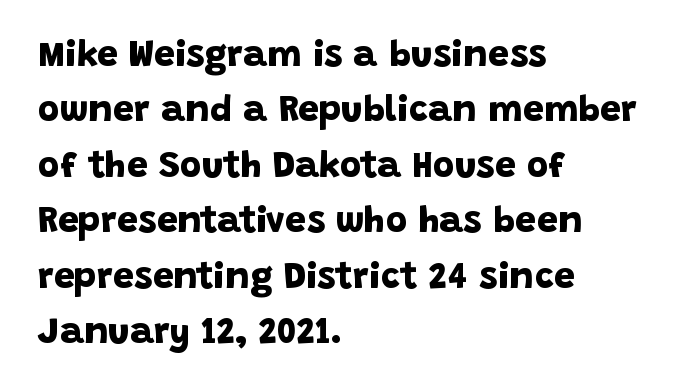
{"serif": "no", "bold": "yes", "weight": "bold", "width": "normal", "stroke_contrast": "low", "x_height": "large", "monospaced": "no", "underline": "no", "align": "left", "line_spacing": "normal", "line_spacing_ratio": 1.5, "letter_spacing": "normal", "letter_spacing_em": 0.0, "glyph_px": 37}
